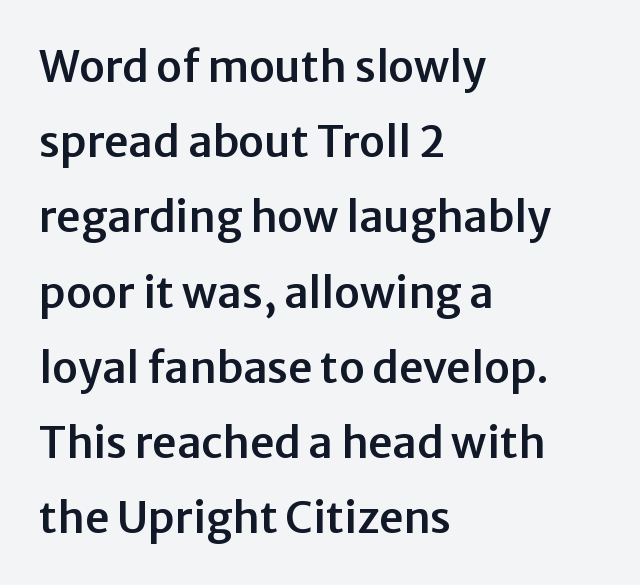
{"serif": "no", "italic": "no", "width": "normal", "stroke_contrast": "low", "x_height": "medium", "monospaced": "no", "underline": "no", "align": "left", "line_spacing_ratio": 1.75, "letter_spacing": "normal", "letter_spacing_em": 0.0, "glyph_px": 43}
